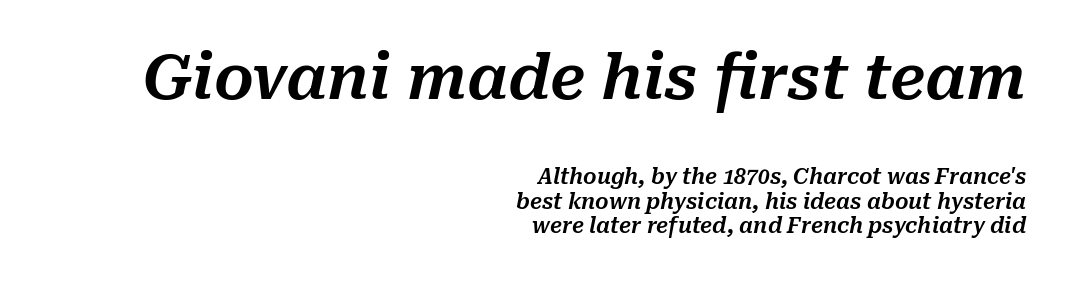
The image shows 62 px text type, italic (leaning right); set right-aligned, line spacing 1.18x, normal letter spacing, not underlined; the first (top) block is 2.95x larger; medium stroke contrast and a medium x-height.
